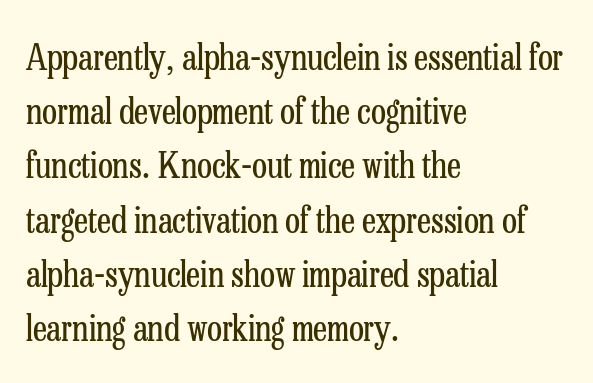
The image shows 35 px regular-weight, condensed serif type, upright; set left-aligned, normal line spacing (1.55x), normal letter spacing, not underlined; low stroke contrast and a medium x-height.
